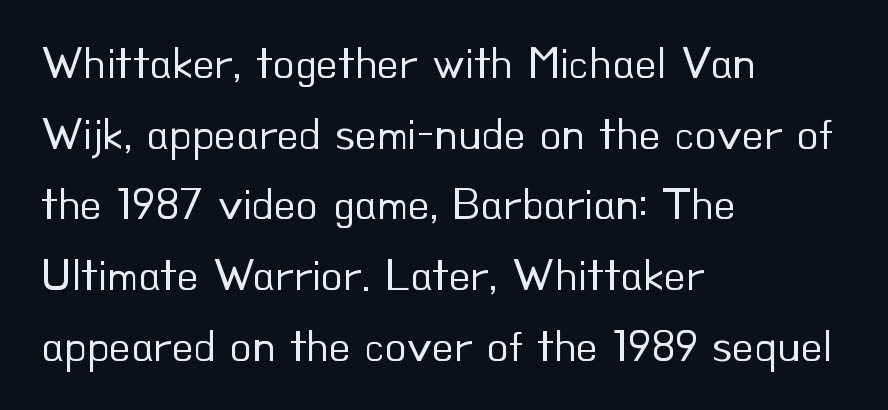
Descender tails drop into unmarked territory. Is this a heavy cut? Hardly; it is regular or lighter. The rag falls on the right side of this text block. Evenly set lines give the paragraph a standard silhouette. The axis of the letterforms is exactly vertical. Nothing unusual about the tracking: characters are spaced as the font intends.
